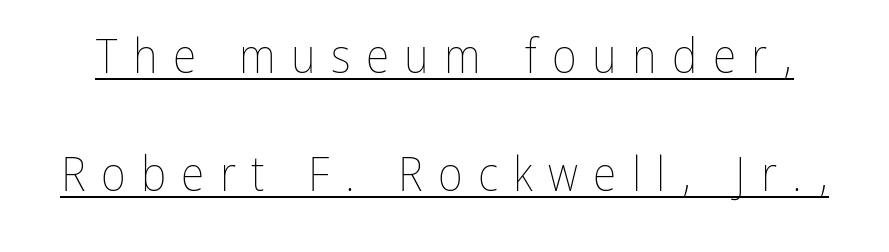
Q: Is the text bold? A: No.
Q: Is the text italic (slanted)? A: No, it is upright.
Q: Is the text underlined? A: Yes.
Q: Is the spacing between letters normal or unusually wide? A: Unusually wide.
Q: Is the spacing between lines tight, normal or loose? A: Loose.
Q: Width (condensed, normal, or wide)? A: Condensed.
Q: Stroke contrast? A: Low.
Q: x-height? A: Medium.
Q: Monospaced? A: No.
